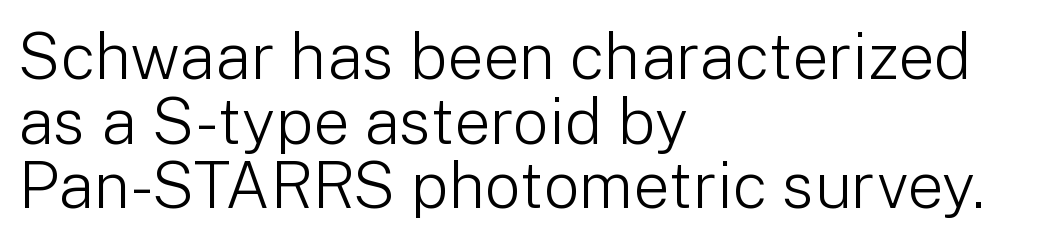
{"serif": "no", "italic": "no", "bold": "no", "weight": "light", "width": "normal", "stroke_contrast": "low", "x_height": "medium", "monospaced": "no", "underline": "no", "align": "left", "line_spacing": "tight", "line_spacing_ratio": 1.01, "letter_spacing": "normal", "letter_spacing_em": 0.0, "glyph_px": 64}
